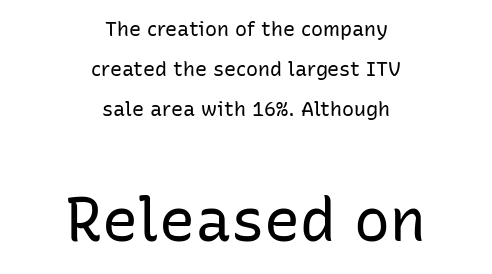
{"serif": "no", "italic": "no", "bold": "no", "weight": "regular", "width": "normal", "stroke_contrast": "low", "x_height": "medium", "monospaced": "no", "underline": "no", "align": "center", "line_spacing": "loose", "line_spacing_ratio": 1.99, "letter_spacing": "normal", "letter_spacing_em": 0.0, "larger_block": "second", "size_ratio": 3.0, "glyph_px": 60}
